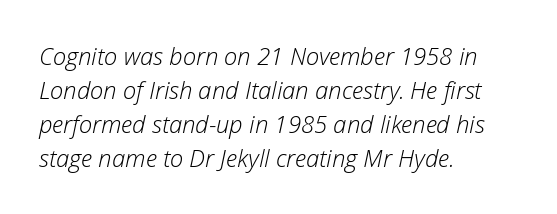
This block has exactly the height ordinary leading produces. Designer's note — italics engaged. This rendering uses left alignment, leaving the right contour irregular. Descenders hang freely into open space. Weight: regular or lighter.
